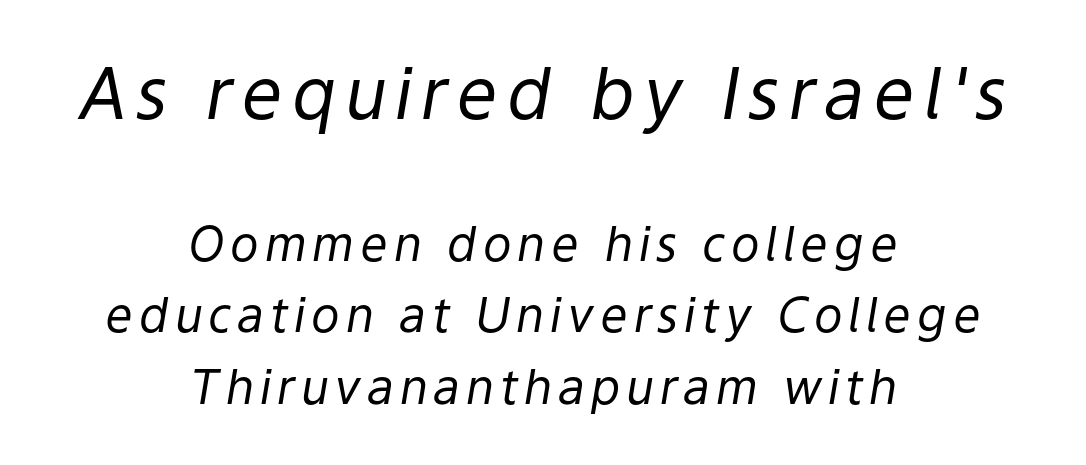
A clean baseline with only descenders dipping below it. Compare the two chunks: the upper has the greater cap height. One glance says typical: line gaps are just what's usual. The typesetter chose a symmetrical, centered arrangement here.
